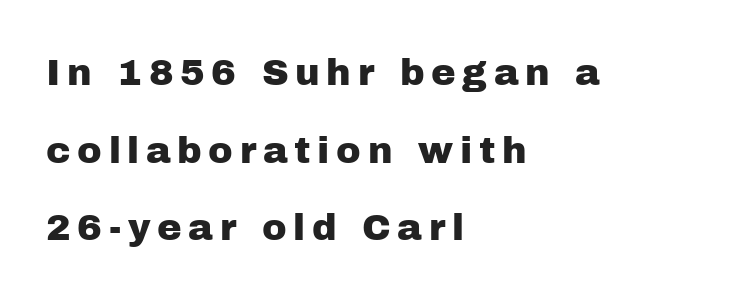
{"serif": "no", "italic": "no", "width": "normal", "stroke_contrast": "low", "x_height": "medium", "monospaced": "no", "underline": "no", "align": "left", "line_spacing": "loose", "line_spacing_ratio": 2.1, "glyph_px": 37}
